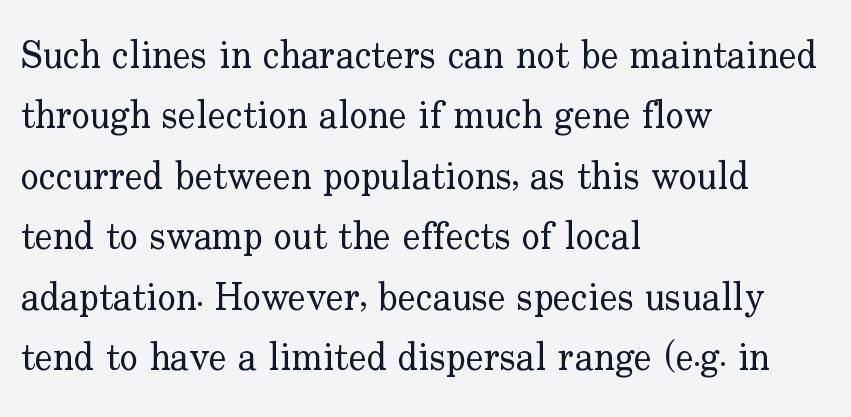
{"serif": "yes", "italic": "no", "bold": "no", "weight": "regular", "width": "normal", "stroke_contrast": "low", "x_height": "small", "monospaced": "no", "underline": "no", "align": "left", "line_spacing": "normal", "line_spacing_ratio": 1.59, "letter_spacing": "normal", "letter_spacing_em": 0.0, "glyph_px": 38}
